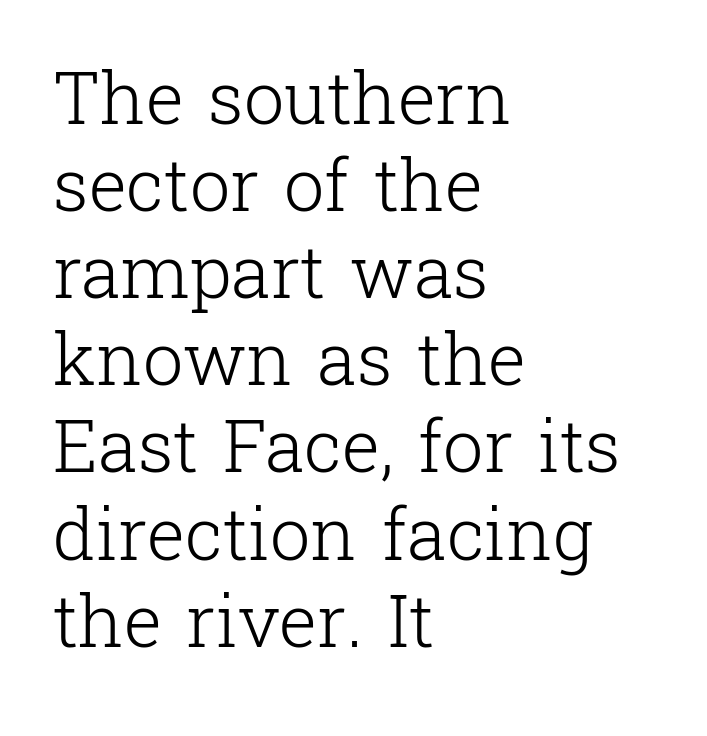
The image shows 72 px light serif type, upright; set left-aligned, line spacing 1.21x, normal letter spacing, not underlined; low stroke contrast and a medium x-height.
